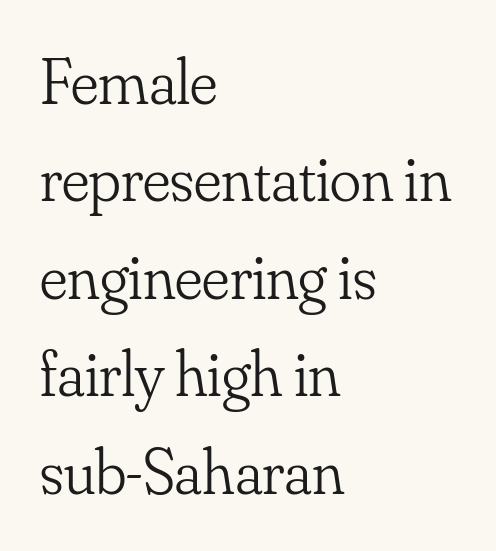
The image shows 65 px light serif type, upright; set left-aligned, normal line spacing (1.5x), normal letter spacing, not underlined; low stroke contrast and a small x-height.
